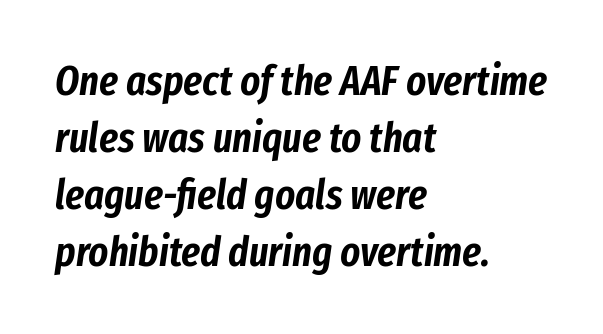
Is the block centered? No — it sits flush against the left margin. The designer left line spacing at the default. Descender tails drop into unmarked territory. Looks like regular typesetting: each glyph gets only the width it needs. Caption: standard tracking, unaltered.
